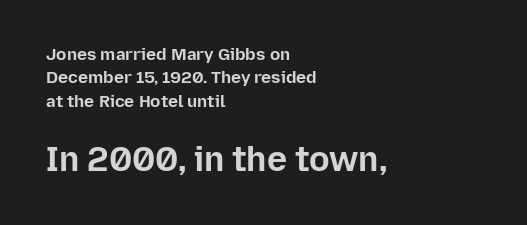
The image shows 34 px bold sans-serif type, upright; set left-aligned, normal line spacing (1.38x), normal letter spacing, not underlined; the second (bottom) block is 2.0x larger; low stroke contrast and a medium x-height.
